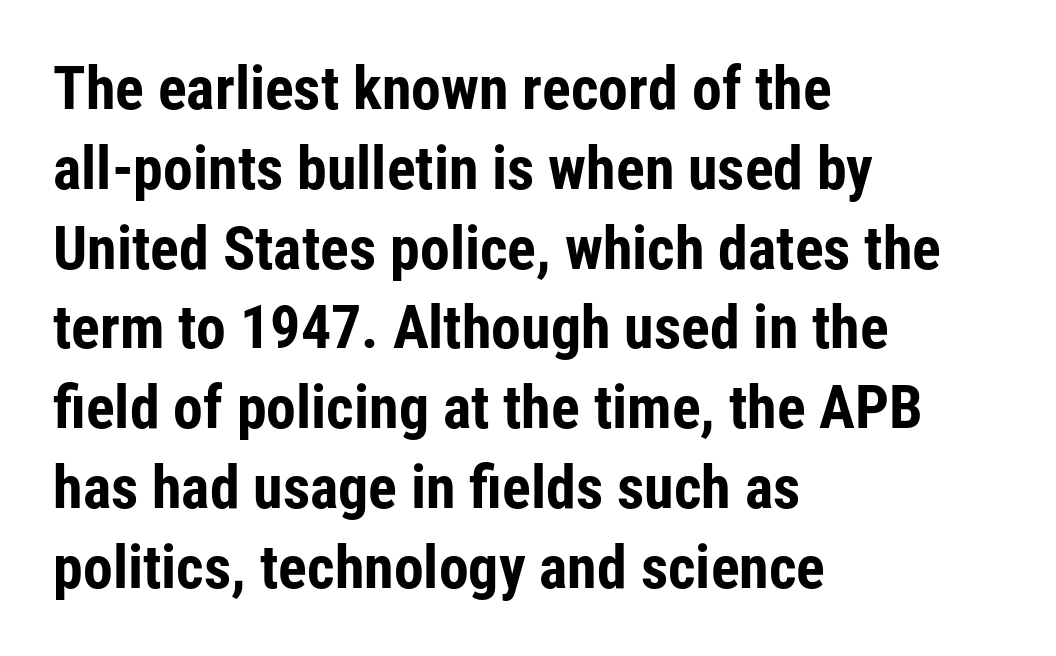
Q: Is the text bold? A: Yes.
Q: Is the text italic (slanted)? A: No, it is upright.
Q: Is the typeface a serif or a sans-serif typeface? A: Sans-serif.
Q: Is the text underlined? A: No.
Q: How is the paragraph aligned? A: Left-aligned.
Q: Is the spacing between letters normal or unusually wide? A: Normal.
Q: Is the spacing between lines tight, normal or loose? A: Normal.
Q: Width (condensed, normal, or wide)? A: Condensed.
Q: Stroke contrast? A: Low.
Q: x-height? A: Medium.
Q: Monospaced? A: No.
